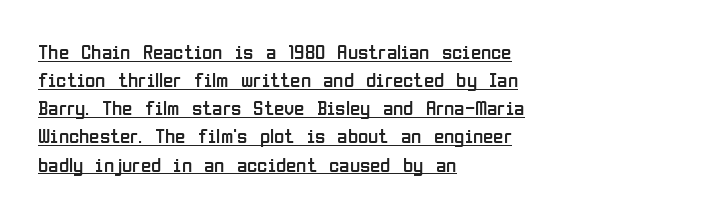
The image shows 21 px text type, upright; set left-aligned, normal line spacing (1.34x), normal letter spacing, underlined.
